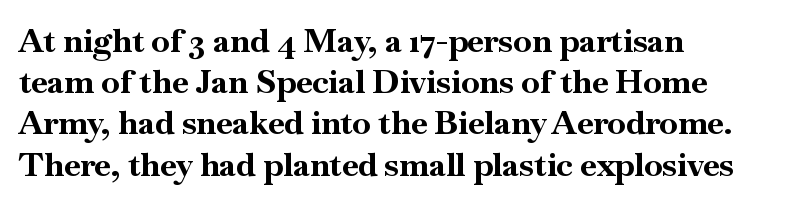
Examine the stroke ends and you'll spot serifs. Evenly set lines give the paragraph a standard silhouette. Heavy-handed strokes throughout: this text is bold. Left-aligned paragraph, ragged on the right. Designer's note — italics off, roman on. The foot of each line stays bare and open.
